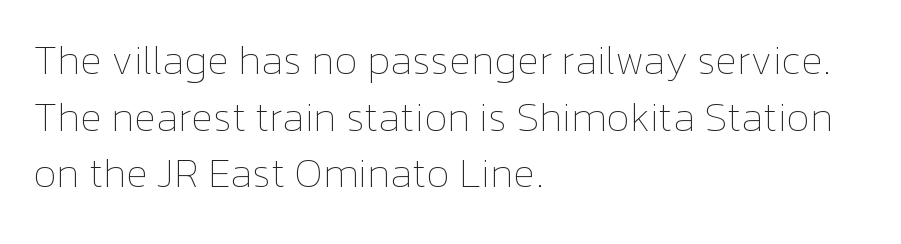
Q: Is the text bold? A: No.
Q: Is the text italic (slanted)? A: No, it is upright.
Q: Is the text underlined? A: No.
Q: How is the paragraph aligned? A: Left-aligned.
Q: Is the spacing between letters normal or unusually wide? A: Normal.
Q: Is the spacing between lines tight, normal or loose? A: Normal.
Q: Width (condensed, normal, or wide)? A: Normal.
Q: Stroke contrast? A: Low.
Q: x-height? A: Medium.
Q: Monospaced? A: No.
